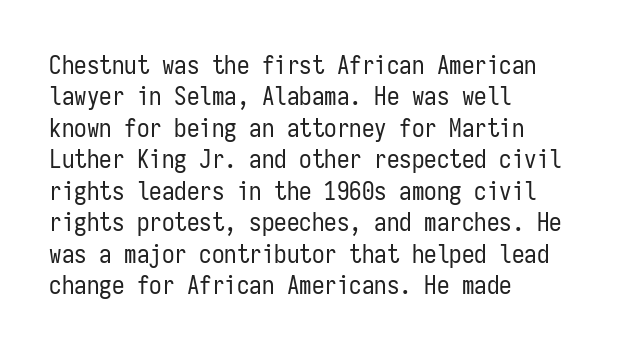
The image shows 25 px text type, upright; set left-aligned, normal line spacing (1.26x), normal letter spacing, not underlined.
